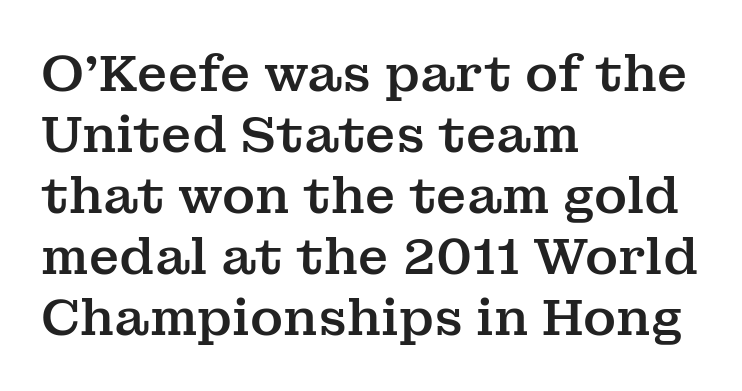
Q: Is the text italic (slanted)? A: No, it is upright.
Q: Is the typeface a serif or a sans-serif typeface? A: Serif.
Q: Is the text underlined? A: No.
Q: How is the paragraph aligned? A: Left-aligned.
Q: Is the spacing between letters normal or unusually wide? A: Normal.
Q: Width (condensed, normal, or wide)? A: Normal.
Q: Stroke contrast? A: Medium.
Q: x-height? A: Medium.
Q: Monospaced? A: No.
